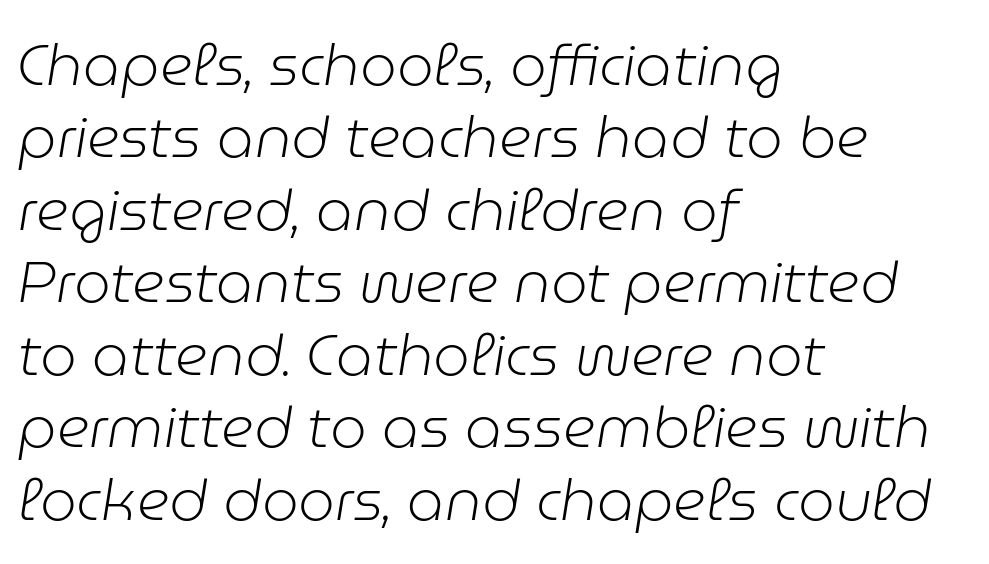
{"italic": "yes", "lean": "right", "slant_degrees": 9, "bold": "no", "weight": "light", "width": "normal", "stroke_contrast": "low", "x_height": "medium", "monospaced": "no", "underline": "no", "align": "left", "line_spacing": "normal", "line_spacing_ratio": 1.25, "letter_spacing": "normal", "letter_spacing_em": 0.0, "glyph_px": 58}
